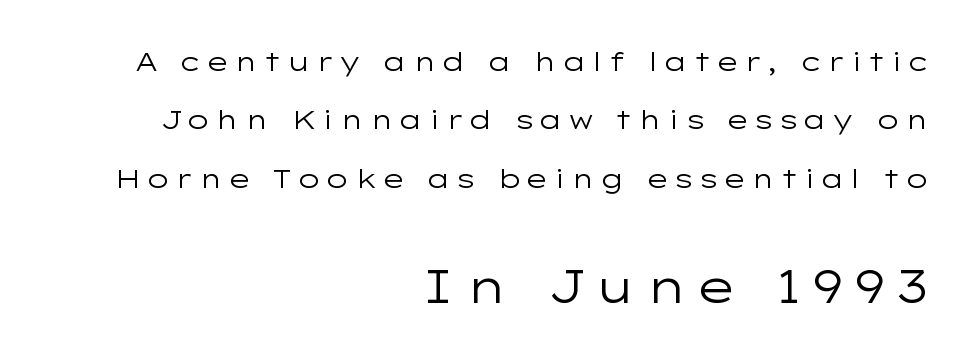
{"serif": "no", "italic": "no", "bold": "no", "weight": "regular", "width": "wide", "stroke_contrast": "low", "x_height": "medium", "monospaced": "no", "underline": "no", "align": "right", "line_spacing": "loose", "line_spacing_ratio": 2.25, "larger_block": "second", "size_ratio": 1.77, "glyph_px": 46}
